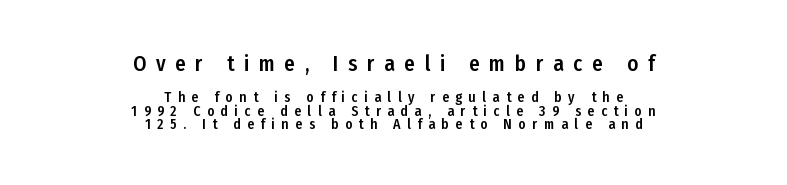
Underline: absent. Alignment: centered. Summary of vertical rhythm: compact, with narrow interline spacing. Larger block? The one above; the one below is distinctly smaller. Students, note that the glyphs here are deliberately spaced far apart.
